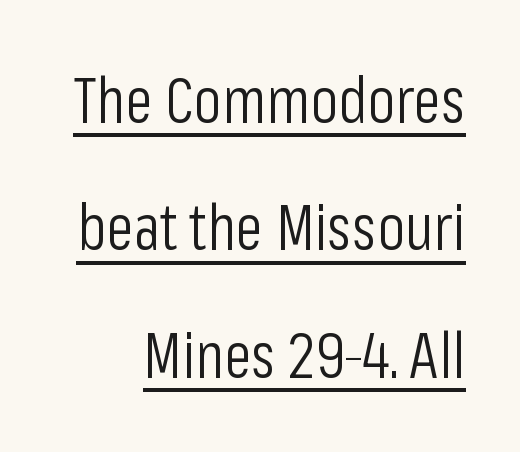
The specimen reads as upright at a glance. Observe the ordinary spacing: letters are neighbours, not strangers. Each new line begins a long way beneath the previous one. Summary of weight: not heavy and not bold.
